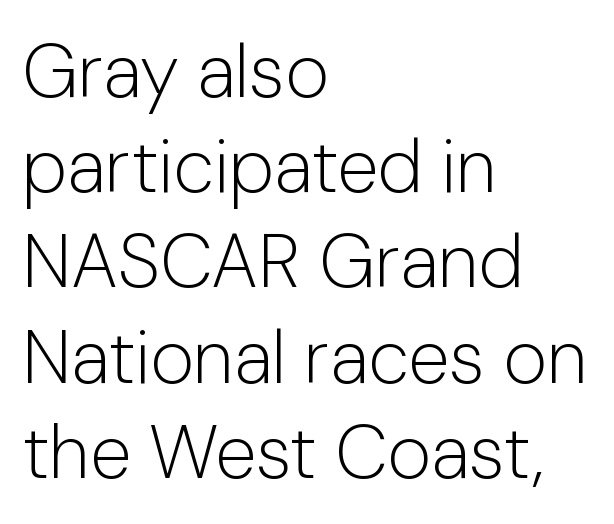
Think of a printed novel: that variable character pitch is what you see here. These lines are set flush left with a ragged right edge. The letters stand upright; this is a roman face. Interline gaps are of average width in this sample.
